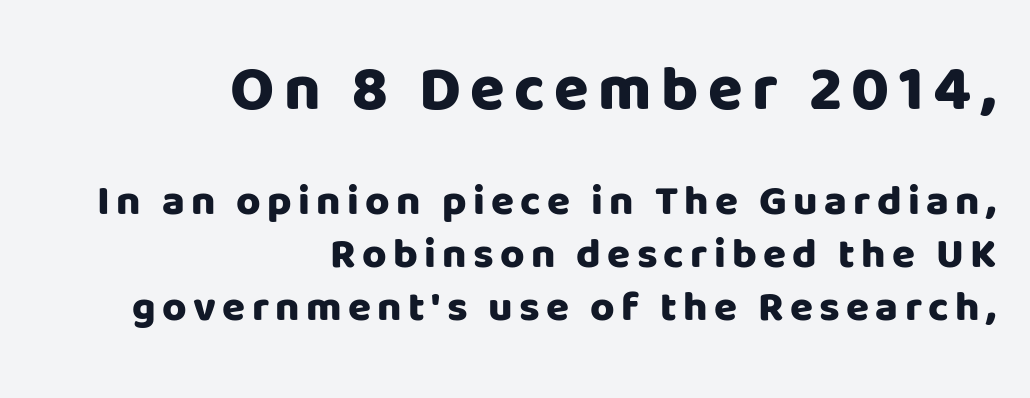
Q: Is the text bold? A: Yes.
Q: Is the text italic (slanted)? A: No, it is upright.
Q: Is the typeface a serif or a sans-serif typeface? A: Sans-serif.
Q: Is the text underlined? A: No.
Q: How is the paragraph aligned? A: Right-aligned.
Q: Is the spacing between lines tight, normal or loose? A: Normal.
Q: Which block of text is set in a larger size, the first (top) or the second (bottom)? A: The first (top) one.
Q: Width (condensed, normal, or wide)? A: Normal.
Q: Stroke contrast? A: Low.
Q: x-height? A: Large.
Q: Monospaced? A: No.
